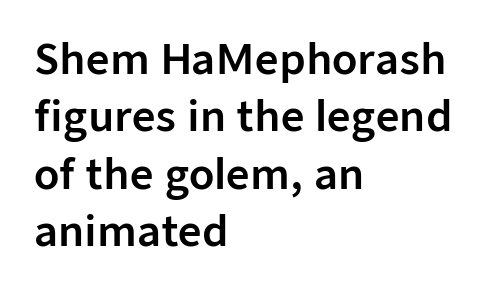
The image shows 41 px sans-serif type, upright; set left-aligned, normal line spacing (1.4x), normal letter spacing, not underlined; low stroke contrast and a medium x-height.
